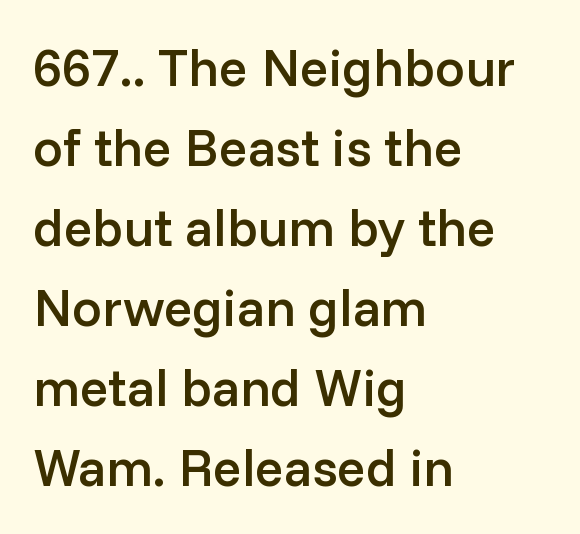
The line-height multiplier appears to be the usual default. The passage shown is semibold, sitting just below true bold. Upright lettering throughout. Do the characters align in a grid? No, the font is proportional.
